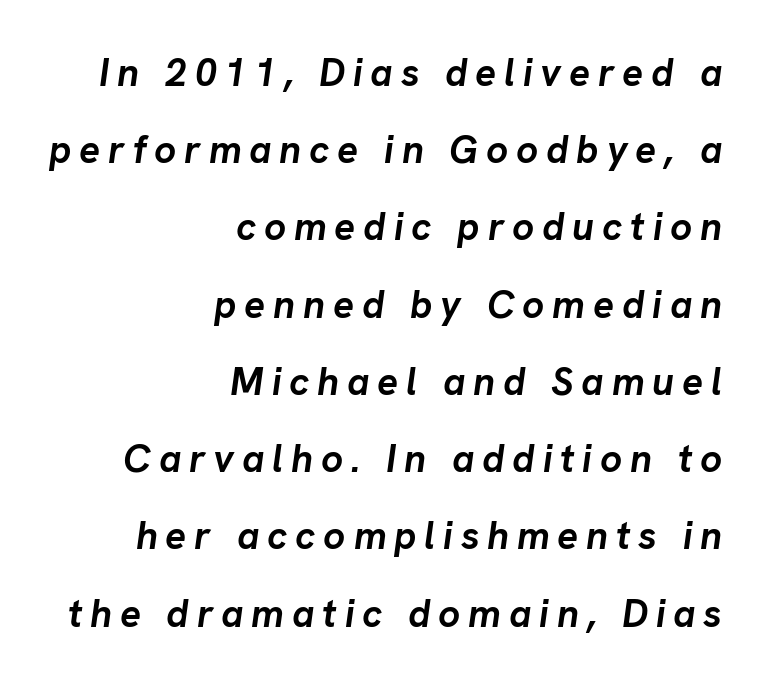
The image shows 39 px semibold type, italic (leaning right); set right-aligned, loose line spacing (1.98x), unusually wide letter spacing (+0.2 em), not underlined; low stroke contrast and a medium x-height.
